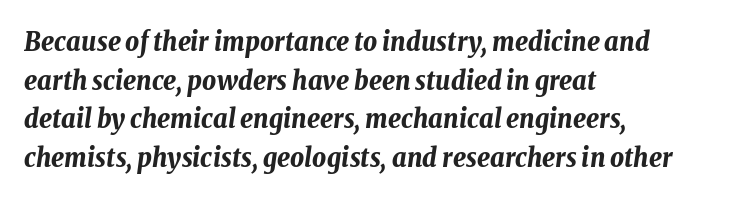
The image shows 27 px bold type, italic (leaning right); set left-aligned, normal line spacing (1.43x), normal letter spacing, not underlined.
